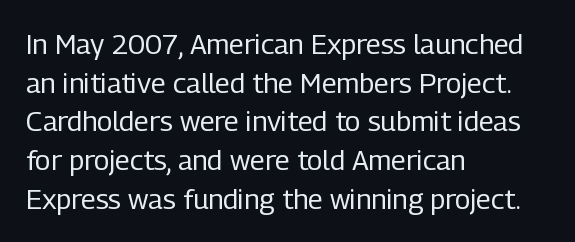
Q: Is the text bold? A: No.
Q: Is the text italic (slanted)? A: No, it is upright.
Q: Is the typeface a serif or a sans-serif typeface? A: Sans-serif.
Q: Is the text underlined? A: No.
Q: How is the paragraph aligned? A: Left-aligned.
Q: Is the spacing between letters normal or unusually wide? A: Normal.
Q: Is the spacing between lines tight, normal or loose? A: Normal.
Q: Width (condensed, normal, or wide)? A: Condensed.
Q: Stroke contrast? A: Low.
Q: x-height? A: Medium.
Q: Monospaced? A: No.
